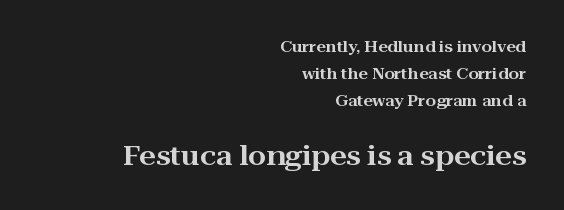
{"italic": "no", "underline": "no", "align": "right", "line_spacing_ratio": 1.8, "letter_spacing": "normal", "letter_spacing_em": 0.0, "larger_block": "second", "size_ratio": 1.73, "glyph_px": 26}
